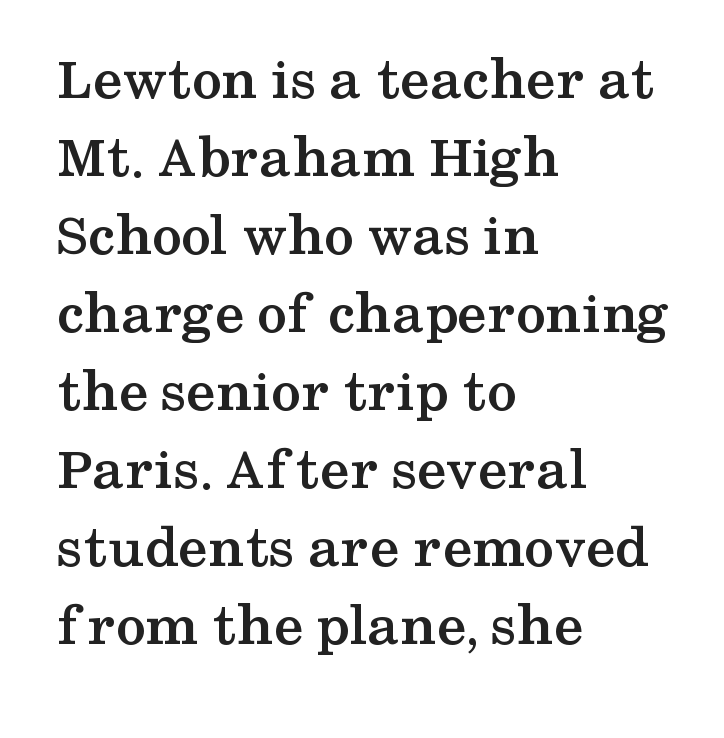
{"serif": "yes", "italic": "no", "bold": "yes", "weight": "semibold", "width": "wide", "stroke_contrast": "medium", "x_height": "medium", "monospaced": "no", "underline": "no", "align": "left", "line_spacing": "normal", "line_spacing_ratio": 1.3, "letter_spacing": "normal", "letter_spacing_em": 0.0, "glyph_px": 60}
